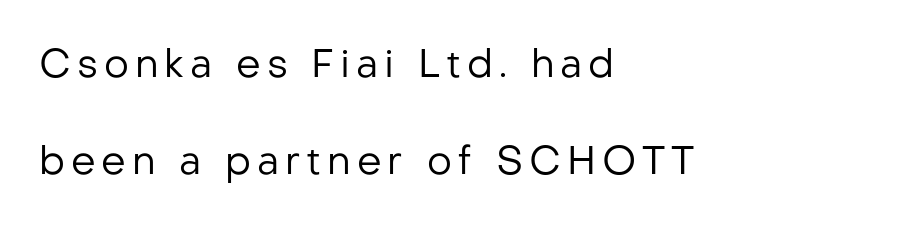
Q: Is the text bold? A: No.
Q: Is the text italic (slanted)? A: No, it is upright.
Q: Is the typeface a serif or a sans-serif typeface? A: Sans-serif.
Q: Is the text underlined? A: No.
Q: How is the paragraph aligned? A: Left-aligned.
Q: Is the spacing between lines tight, normal or loose? A: Loose.
Q: Width (condensed, normal, or wide)? A: Normal.
Q: Stroke contrast? A: Low.
Q: x-height? A: Medium.
Q: Monospaced? A: No.
